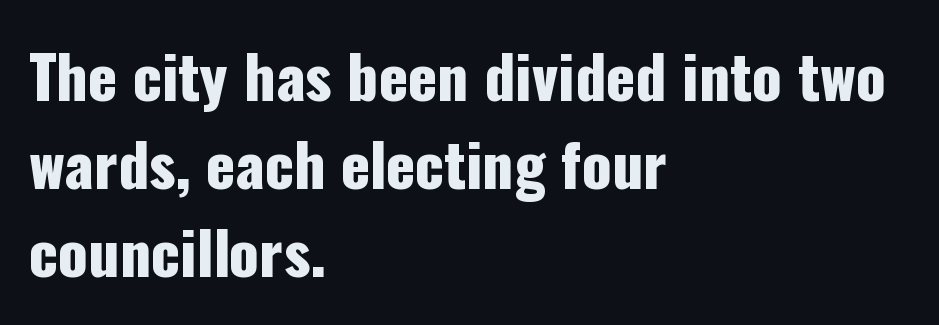
{"serif": "no", "italic": "no", "width": "condensed", "stroke_contrast": "low", "x_height": "medium", "monospaced": "no", "underline": "no", "align": "left", "line_spacing": "normal", "line_spacing_ratio": 1.47, "letter_spacing": "normal", "letter_spacing_em": 0.0, "glyph_px": 60}
